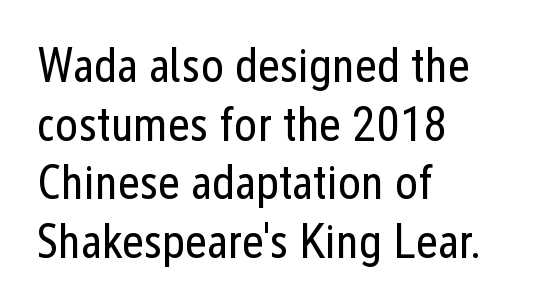
Q: Is the text bold? A: No.
Q: Is the text italic (slanted)? A: No, it is upright.
Q: Is the typeface a serif or a sans-serif typeface? A: Sans-serif.
Q: Is the text underlined? A: No.
Q: How is the paragraph aligned? A: Left-aligned.
Q: Is the spacing between letters normal or unusually wide? A: Normal.
Q: Width (condensed, normal, or wide)? A: Condensed.
Q: Stroke contrast? A: Low.
Q: x-height? A: Medium.
Q: Monospaced? A: No.
